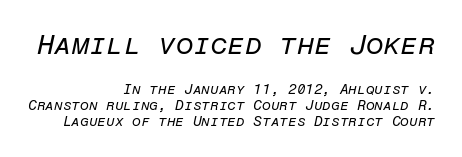
Weight: not bold — regular or lighter. Which margin do the lines hug? The right one — the left edge is uneven. The type is set solid horizontally, with unmodified tracking. Top chunk: large. Bottom chunk: small.
